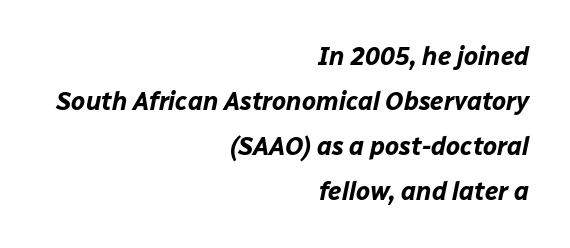
Q: Is the text bold? A: Yes.
Q: Is the text italic (slanted)? A: Yes, it leans right by about 12 degrees.
Q: Is the text underlined? A: No.
Q: How is the paragraph aligned? A: Right-aligned.
Q: Is the spacing between letters normal or unusually wide? A: Normal.
